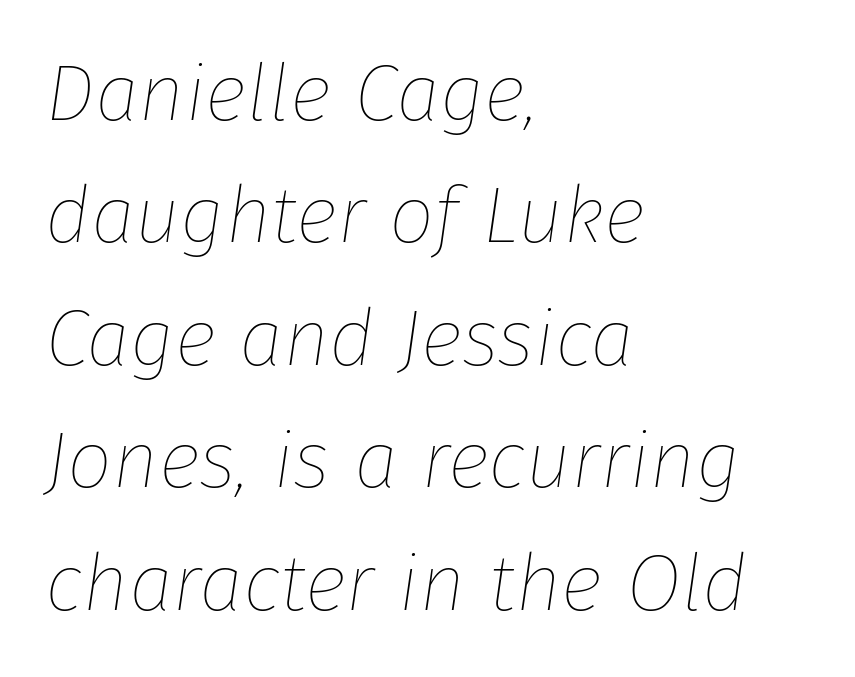
{"italic": "yes", "lean": "right", "slant_degrees": 8, "bold": "no", "weight": "thin", "width": "normal", "stroke_contrast": "low", "x_height": "medium", "monospaced": "no", "underline": "no", "align": "left", "line_spacing": "normal", "line_spacing_ratio": 1.53, "letter_spacing": "normal", "letter_spacing_em": 0.0, "glyph_px": 80}
